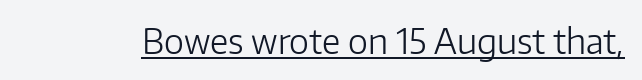
The weight would be labelled regular, book, light, or lighter still. Check the space under the baseline: a stroke is drawn there. Tracking here is standard; glyphs follow each other at the usual distance. The face used here is proportionally spaced, like ordinary book or web type. This rendering employs a face without finishing strokes, i.e., a sans-serif.
